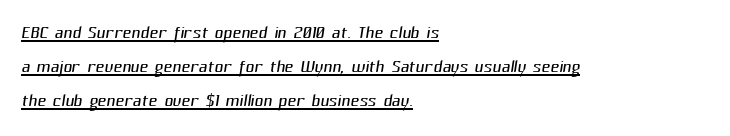
Honestly, the underline is the first thing you notice here. Weight class: somewhere from thin through regular. Reading down the column, the eye jumps a familiar distance to each next line. The line texture is even and compact thanks to regular tracking. Does the copy run flush right? No — it runs flush left.
